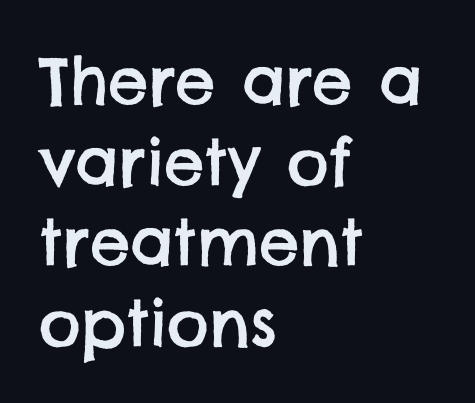
Q: Is the typeface a serif or a sans-serif typeface? A: Sans-serif.
Q: Is the text underlined? A: No.
Q: How is the paragraph aligned? A: Left-aligned.
Q: Is the spacing between letters normal or unusually wide? A: Normal.
Q: Is the spacing between lines tight, normal or loose? A: Normal.
Q: Width (condensed, normal, or wide)? A: Normal.
Q: Stroke contrast? A: Low.
Q: x-height? A: Large.
Q: Monospaced? A: No.
